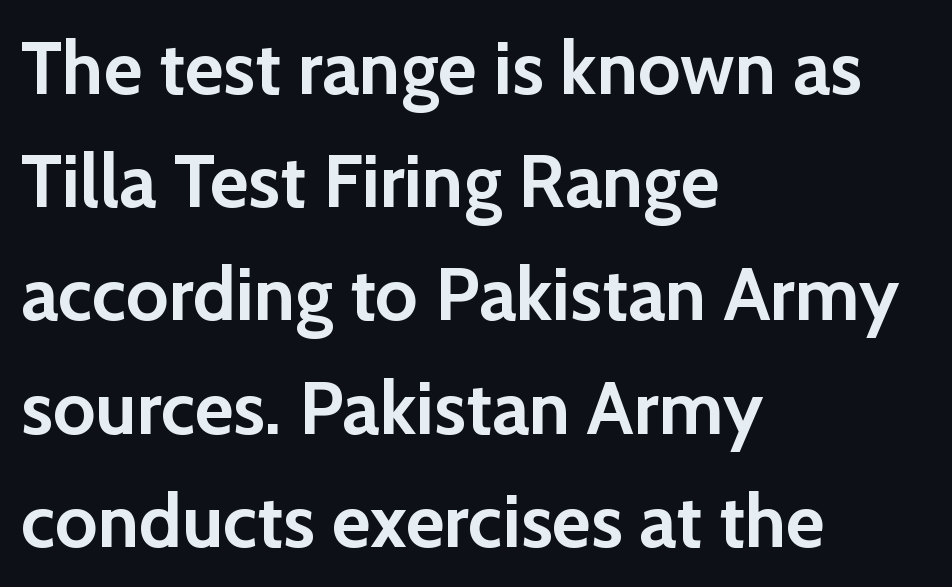
The image shows 75 px semibold sans-serif type, upright; set left-aligned, normal line spacing (1.51x), normal letter spacing, not underlined; low stroke contrast and a medium x-height.
